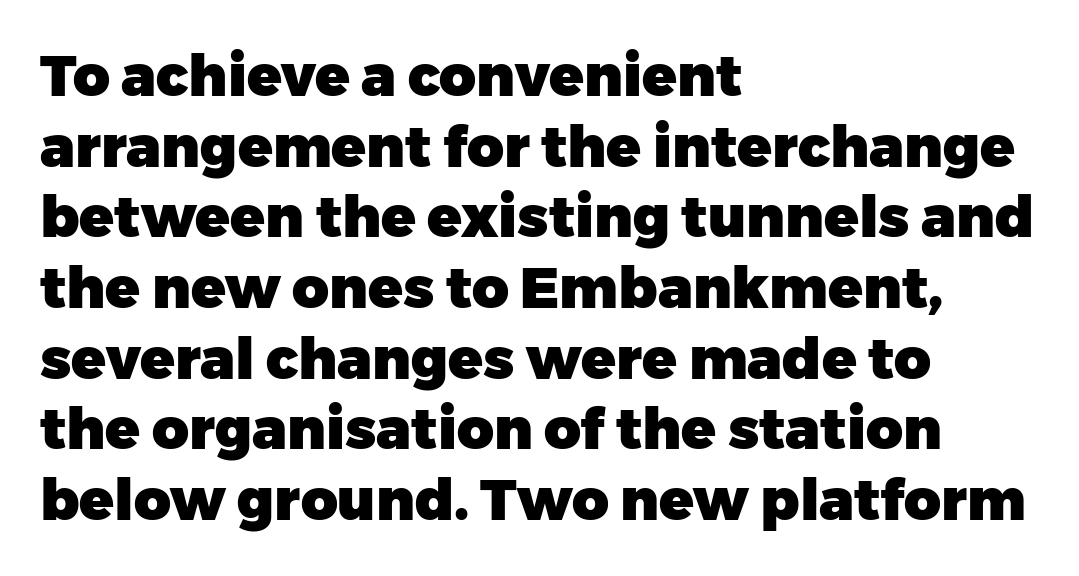
Heft: maximum for text — a bold. Every row of glyphs begins at an identical x-position on the left. This rendering features lettering with no underline. Do the letters lean? They stand straight.
